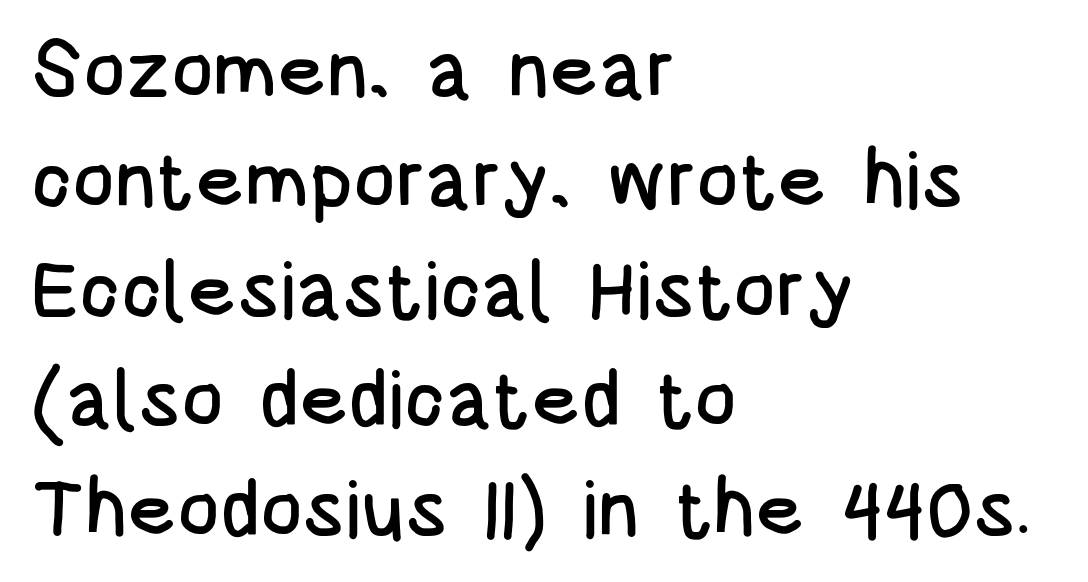
Q: Is the text italic (slanted)? A: No, it is upright.
Q: Is the typeface a serif or a sans-serif typeface? A: Sans-serif.
Q: Is the text underlined? A: No.
Q: How is the paragraph aligned? A: Left-aligned.
Q: Is the spacing between letters normal or unusually wide? A: Normal.
Q: Is the spacing between lines tight, normal or loose? A: Normal.
Q: Width (condensed, normal, or wide)? A: Condensed.
Q: Stroke contrast? A: Low.
Q: x-height? A: Large.
Q: Monospaced? A: No.
